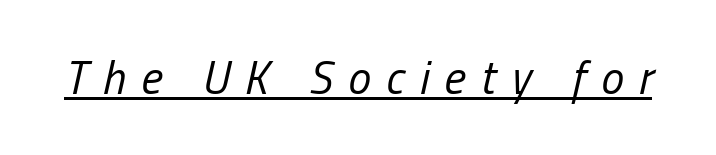
The passage shown is not bold in any degree. The passage shown is typed in a proportional face where columns would drift. Every word sits above its own underline. Characters follow at a spacing far wider than the type designer built in.
